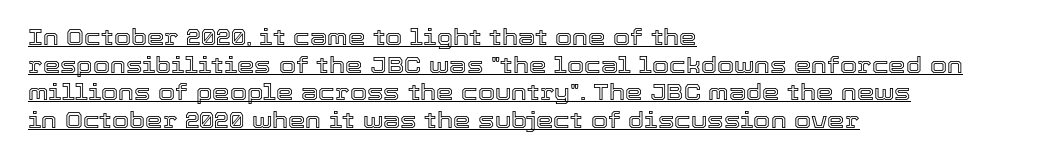
Decoration check: the copy is underlined. Where is the straight margin? On the left. Vertically, the passage feels balanced, rows spaced as you'd expect. Italic? Not at all — the glyphs are vertical. Look at the tracking — it's just the regular setting, nothing added.
